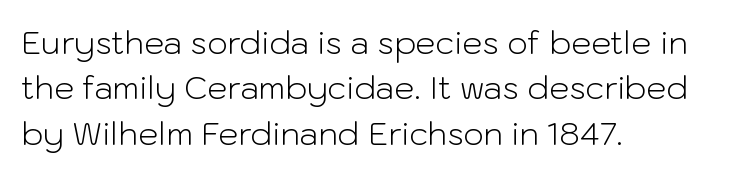
Q: Is the text bold? A: No.
Q: Is the text italic (slanted)? A: No, it is upright.
Q: Is the typeface a serif or a sans-serif typeface? A: Sans-serif.
Q: Is the text underlined? A: No.
Q: How is the paragraph aligned? A: Left-aligned.
Q: Is the spacing between letters normal or unusually wide? A: Normal.
Q: Is the spacing between lines tight, normal or loose? A: Normal.
Q: Width (condensed, normal, or wide)? A: Normal.
Q: Stroke contrast? A: Low.
Q: x-height? A: Medium.
Q: Monospaced? A: No.
